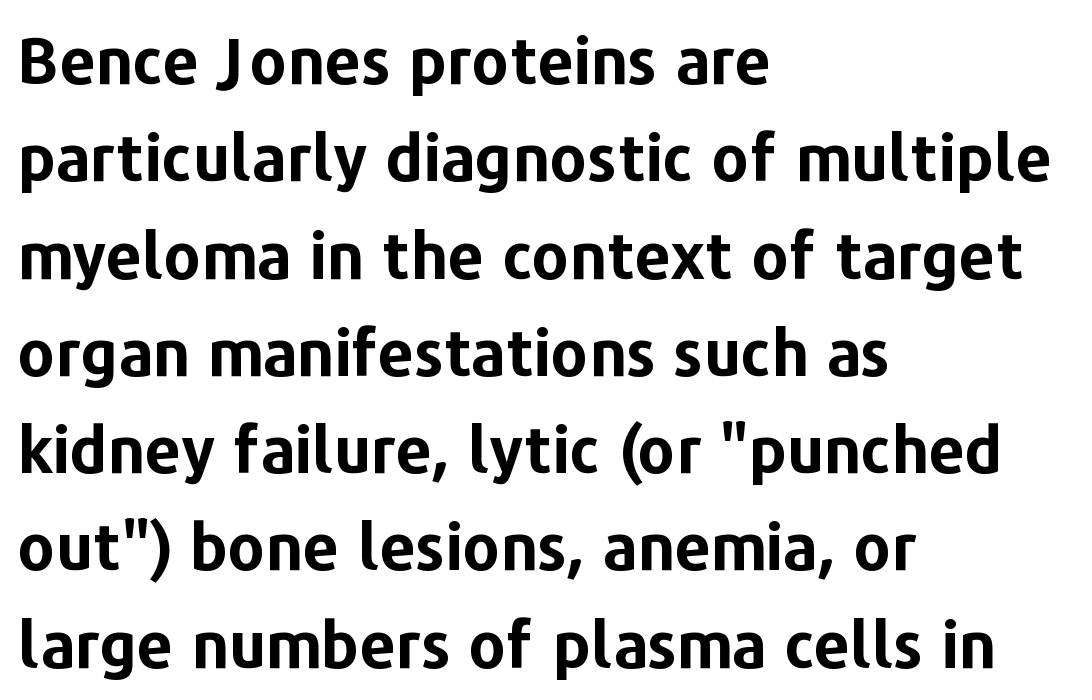
The image shows 64 px bold sans-serif type, upright; set left-aligned, normal line spacing (1.52x), normal letter spacing, not underlined; low stroke contrast and a medium x-height.
